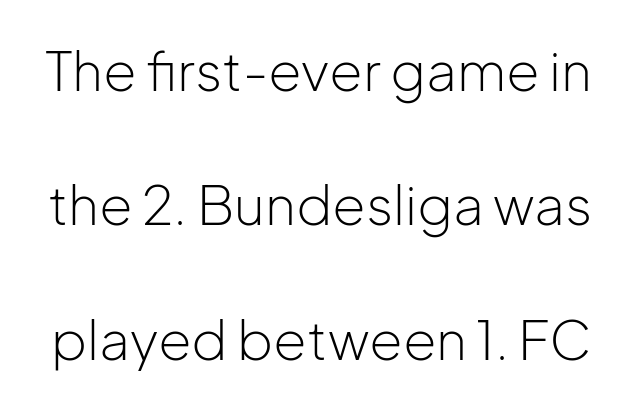
The image shows 54 px light sans-serif type, upright; set loose line spacing (2.49x), normal letter spacing, not underlined; low stroke contrast and a medium x-height.
